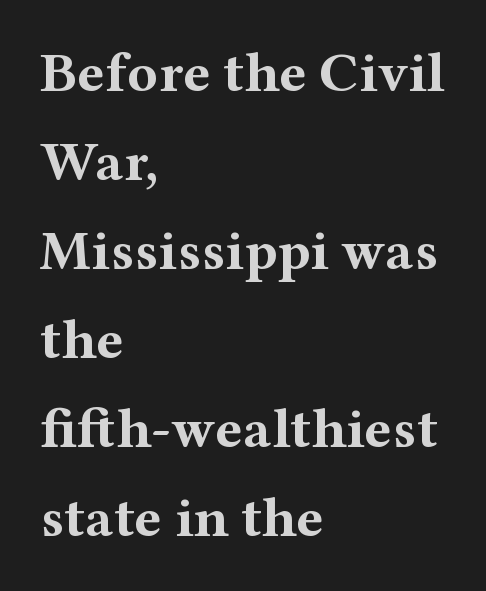
Compared with an ordinary text face, these strokes are far heavier — a full bold. Looks like regular typesetting: each glyph gets only the width it needs. The designer went with a serif here, giving each stem small feet. Reading down the block, your eye returns to a fixed left position each line.
